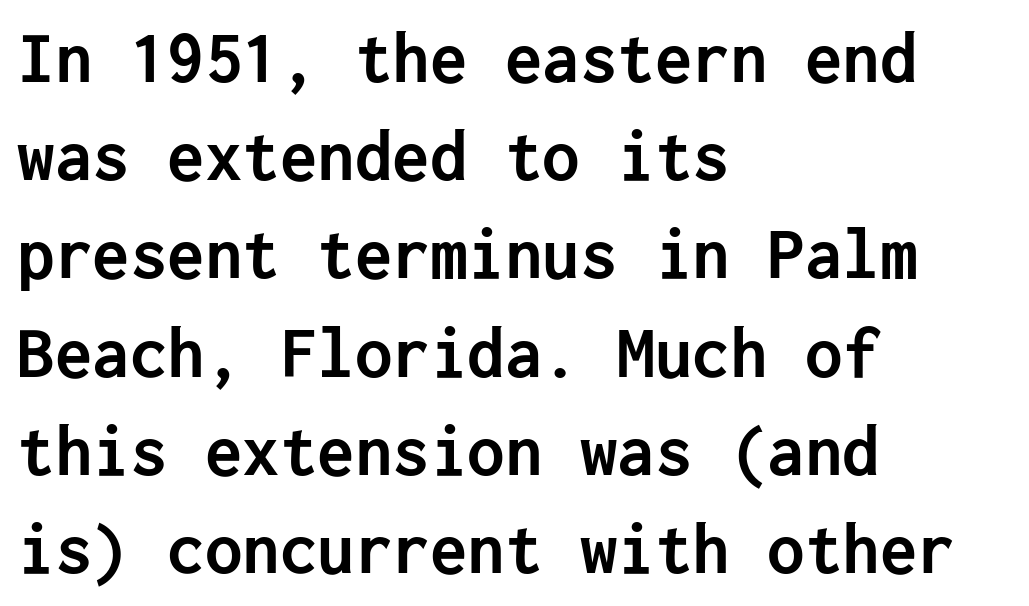
The image shows 75 px semibold sans-serif type, upright; set left-aligned, normal line spacing (1.31x), normal letter spacing, not underlined; low stroke contrast and a medium x-height.
